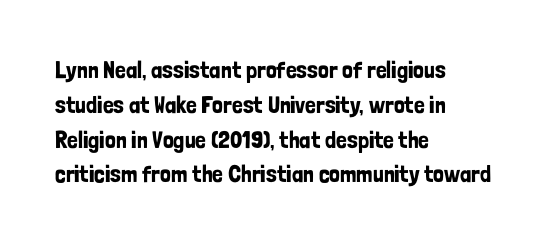
{"italic": "no", "underline": "no", "align": "left", "line_spacing": "normal", "line_spacing_ratio": 1.45, "letter_spacing": "normal", "letter_spacing_em": 0.0, "glyph_px": 24}
